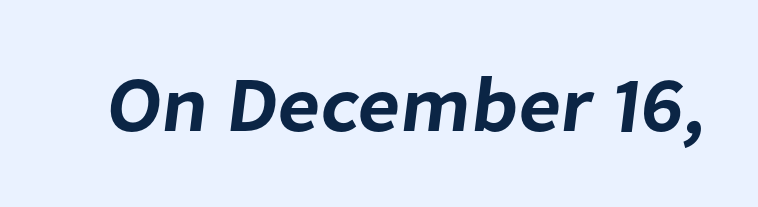
{"serif": "no", "width": "normal", "stroke_contrast": "low", "x_height": "medium", "monospaced": "no", "underline": "no", "letter_spacing": "normal", "letter_spacing_em": 0.0, "glyph_px": 78}
